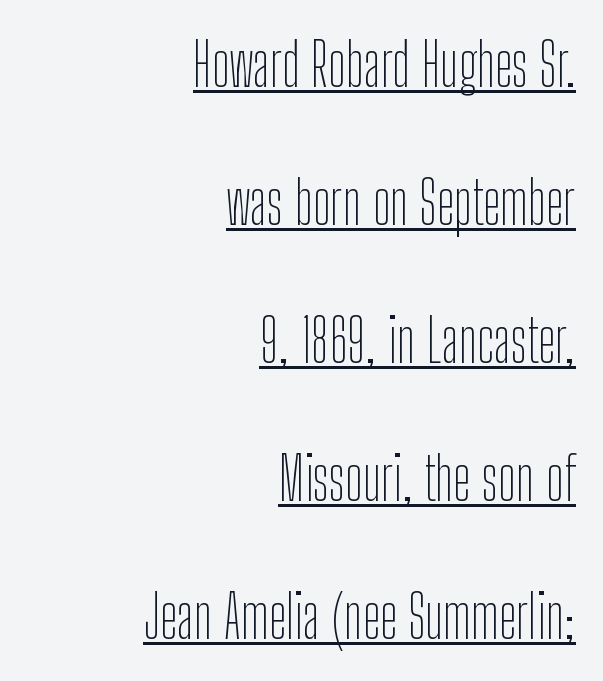
The image shows 59 px thin, condensed sans-serif type, upright; set right-aligned, loose line spacing (2.34x), normal letter spacing, underlined; low stroke contrast and a medium x-height.
